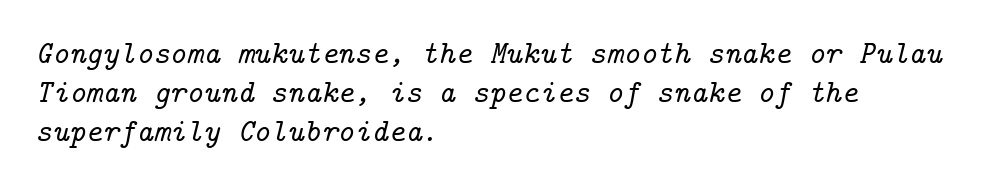
The image shows 32 px serif type, italic (leaning right); set left-aligned, line spacing 1.22x, normal letter spacing, not underlined; low stroke contrast and a medium x-height.
